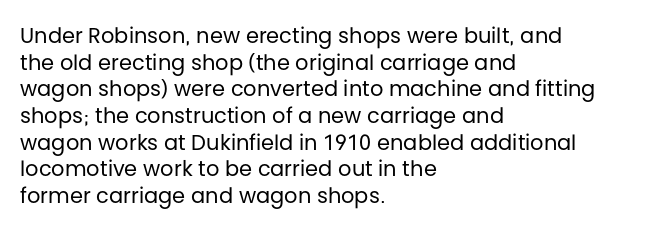
The image shows 21 px text type, upright; set left-aligned, normal line spacing (1.27x), normal letter spacing, not underlined.
